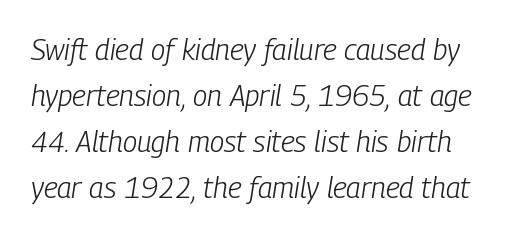
{"italic": "yes", "lean": "right", "slant_degrees": 9, "bold": "no", "weight": "light", "width": "condensed", "stroke_contrast": "low", "x_height": "medium", "monospaced": "no", "underline": "no", "line_spacing": "normal", "line_spacing_ratio": 1.59, "letter_spacing": "normal", "letter_spacing_em": 0.0, "glyph_px": 29}
